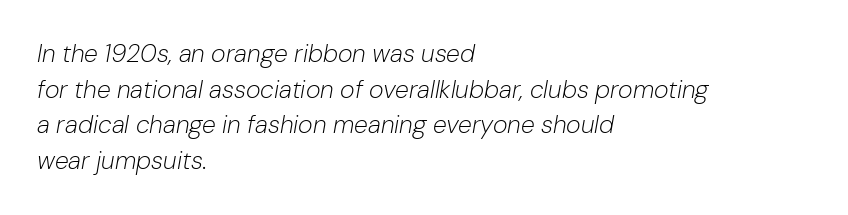
{"italic": "yes", "lean": "right", "slant_degrees": 10, "bold": "no", "underline": "no", "align": "left", "line_spacing": "normal", "line_spacing_ratio": 1.43, "letter_spacing": "normal", "letter_spacing_em": 0.0, "glyph_px": 25}
